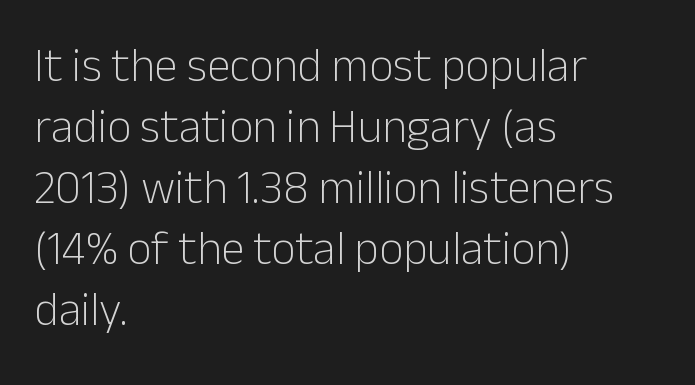
{"serif": "no", "italic": "no", "bold": "no", "weight": "light", "width": "normal", "stroke_contrast": "low", "x_height": "medium", "monospaced": "no", "underline": "no", "align": "left", "line_spacing": "normal", "line_spacing_ratio": 1.3, "letter_spacing": "normal", "letter_spacing_em": 0.0, "glyph_px": 47}
